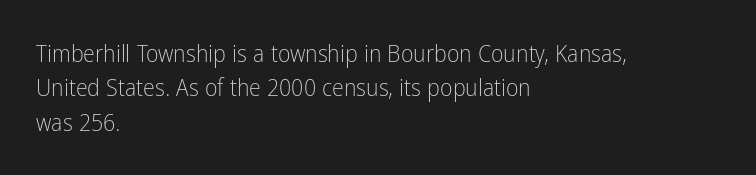
Q: Is the text bold? A: No.
Q: Is the text italic (slanted)? A: No, it is upright.
Q: Is the text underlined? A: No.
Q: How is the paragraph aligned? A: Left-aligned.
Q: Is the spacing between letters normal or unusually wide? A: Normal.
Q: Is the spacing between lines tight, normal or loose? A: Normal.
